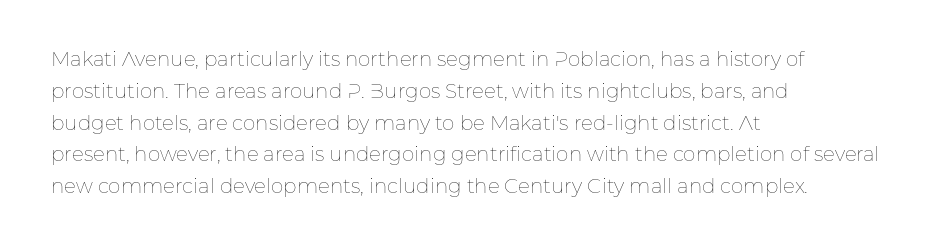
Q: Is the text bold? A: No.
Q: Is the text italic (slanted)? A: No, it is upright.
Q: Is the text underlined? A: No.
Q: How is the paragraph aligned? A: Left-aligned.
Q: Is the spacing between letters normal or unusually wide? A: Normal.
Q: Is the spacing between lines tight, normal or loose? A: Normal.
